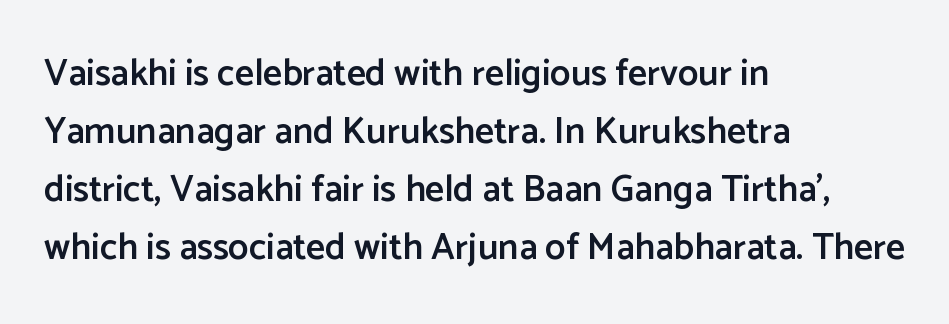
Does the lettering tilt? It doesn't — this is upright. Lines of text with bare space underneath. Weight check: semibold — heavier than regular, not quite bold. Horizontal bands of white between lines are of average thickness. The font family rendered here belongs to the sans-serif group.
